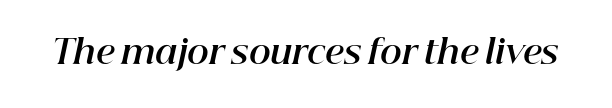
{"italic": "yes", "lean": "right", "slant_degrees": 12, "bold": "yes", "weight": "bold", "width": "normal", "stroke_contrast": "high", "x_height": "medium", "monospaced": "no", "underline": "no", "letter_spacing": "normal", "letter_spacing_em": 0.0, "glyph_px": 33}
